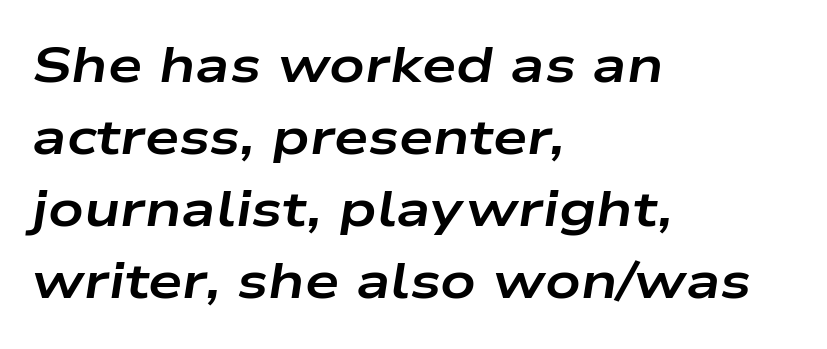
{"italic": "yes", "lean": "right", "slant_degrees": 9, "bold": "yes", "weight": "bold", "width": "wide", "stroke_contrast": "low", "x_height": "medium", "monospaced": "no", "underline": "no", "align": "left", "line_spacing": "normal", "line_spacing_ratio": 1.47, "letter_spacing": "normal", "letter_spacing_em": 0.0, "glyph_px": 49}
